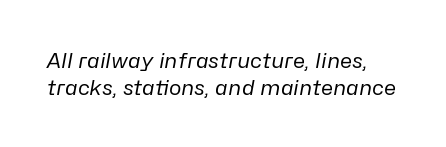
You could call the tracking neutral — neither tight nor loose. The glyphs look as if they've been sheared to an angle. Only glyphs here, with clear space below each row. Weight: not bold — regular or lighter. What's the leading like? Ordinary, nothing unusual.
